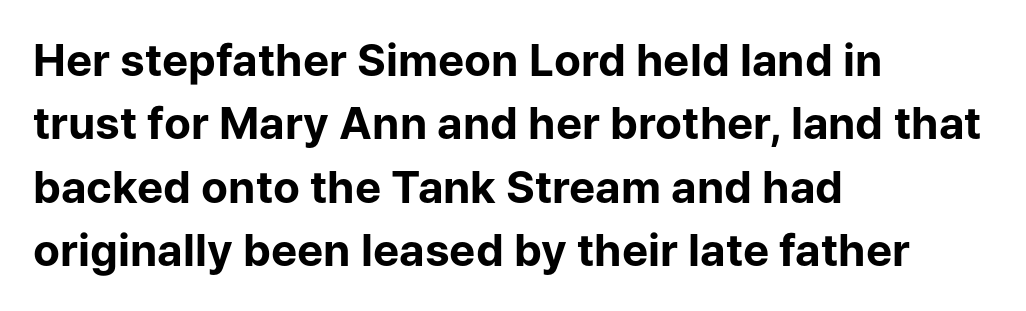
The image shows 44 px bold sans-serif type, upright; set left-aligned, normal line spacing (1.44x), normal letter spacing, not underlined; low stroke contrast and a medium x-height.
